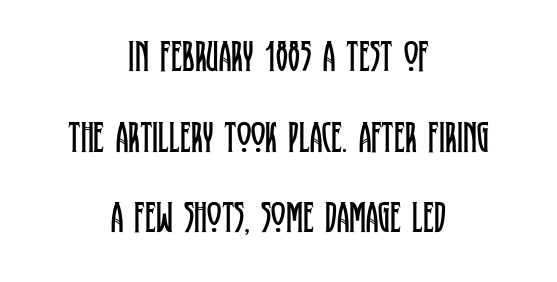
Unmarked baselines from the first word to the last. The gaps between neighbouring characters are ordinary and unremarkable. The type sits square on the baseline with zero lean. Do the characters align in a grid? No, the font is proportional.
